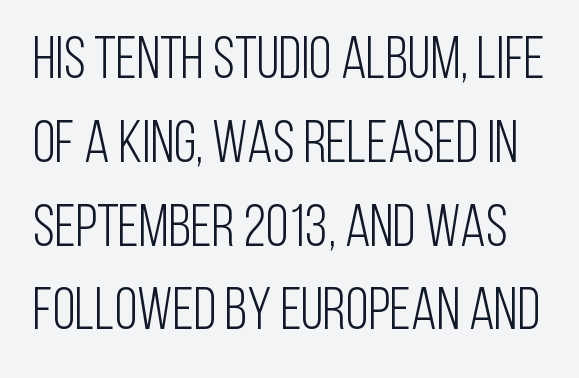
The image shows 59 px light, condensed sans-serif type, upright; set normal line spacing (1.42x), normal letter spacing, not underlined; low stroke contrast and a large x-height.
